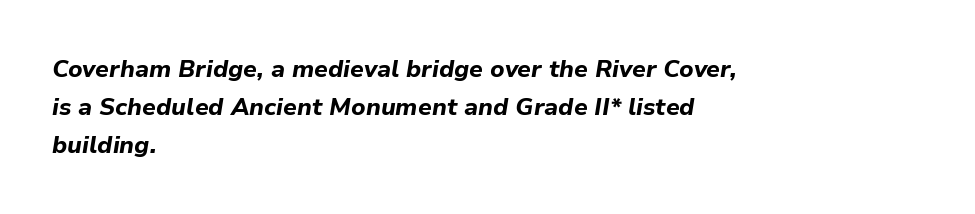
Q: Is the text bold? A: Yes.
Q: Is the text italic (slanted)? A: Yes, it leans right by about 9 degrees.
Q: Is the text underlined? A: No.
Q: How is the paragraph aligned? A: Left-aligned.
Q: Is the spacing between letters normal or unusually wide? A: Normal.
Q: Is the spacing between lines tight, normal or loose? A: Normal.
